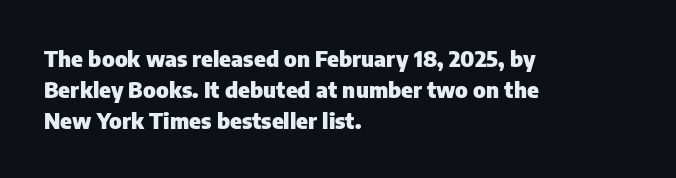
The image shows 22 px bold type, upright; set left-aligned, normal line spacing (1.4x), normal letter spacing, not underlined.
